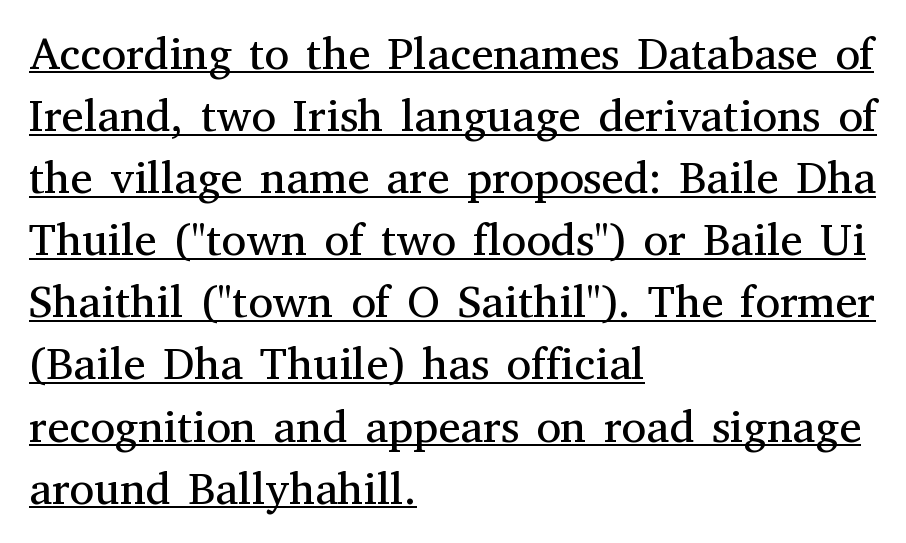
Q: Is the text bold? A: No.
Q: Is the text italic (slanted)? A: No, it is upright.
Q: Is the typeface a serif or a sans-serif typeface? A: Serif.
Q: Is the text underlined? A: Yes.
Q: How is the paragraph aligned? A: Left-aligned.
Q: Is the spacing between letters normal or unusually wide? A: Normal.
Q: Is the spacing between lines tight, normal or loose? A: Normal.
Q: Width (condensed, normal, or wide)? A: Normal.
Q: Stroke contrast? A: Medium.
Q: x-height? A: Medium.
Q: Monospaced? A: No.
